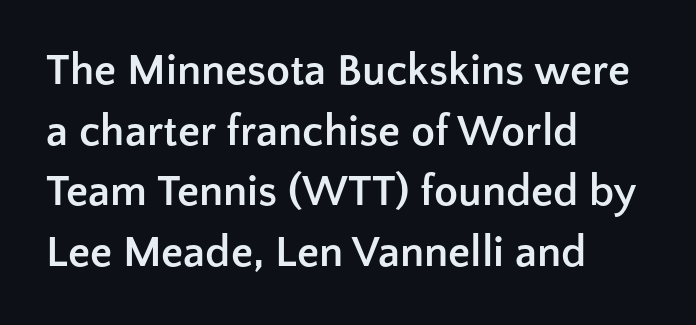
Every stem runs plumb, perpendicular to the baseline. Here the glyphs are tracked normally, forming tight word shapes. A normal amount of white space separates one row of letters from the next. Look at the bottom of the vertical strokes: they stop flat, with no serifs. Every letter is thick-stroked: bold, no question. This sample has the flowing, uneven cadence of proportional lettering.
